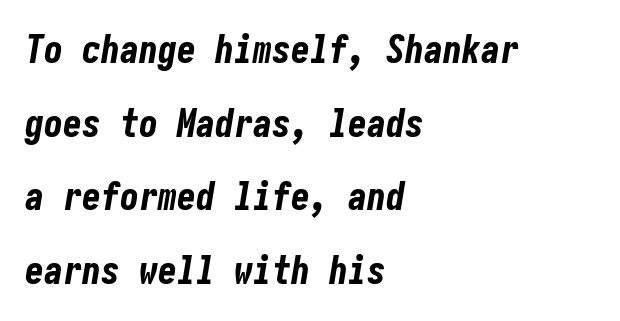
The image shows 38 px bold, condensed type, italic (leaning right); set left-aligned, loose line spacing (1.94x), normal letter spacing, not underlined; low stroke contrast and a medium x-height.
